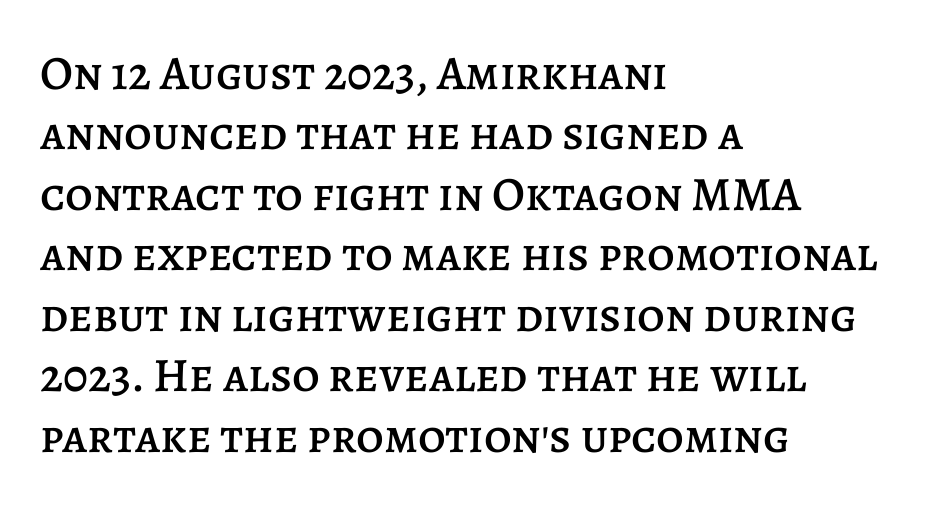
{"italic": "no", "width": "normal", "stroke_contrast": "low", "x_height": "large", "monospaced": "no", "underline": "no", "align": "left", "line_spacing": "normal", "line_spacing_ratio": 1.26, "letter_spacing": "normal", "letter_spacing_em": 0.0, "glyph_px": 48}
